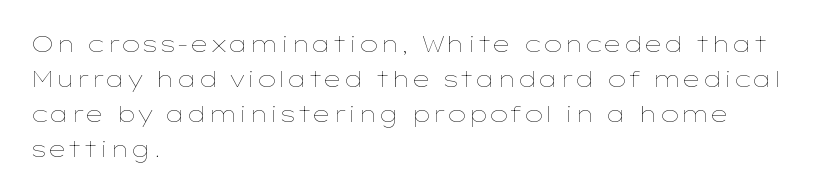
Q: Is the text bold? A: No.
Q: Is the text italic (slanted)? A: No, it is upright.
Q: Is the text underlined? A: No.
Q: How is the paragraph aligned? A: Left-aligned.
Q: Is the spacing between letters normal or unusually wide? A: Normal.
Q: Is the spacing between lines tight, normal or loose? A: Normal.
